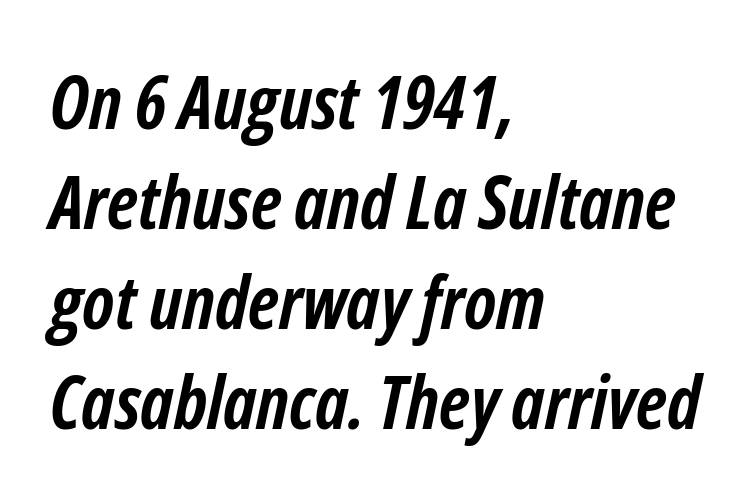
The image shows 73 px semibold, condensed type, italic (leaning right); set left-aligned, normal line spacing (1.37x), normal letter spacing, not underlined; low stroke contrast and a medium x-height.
